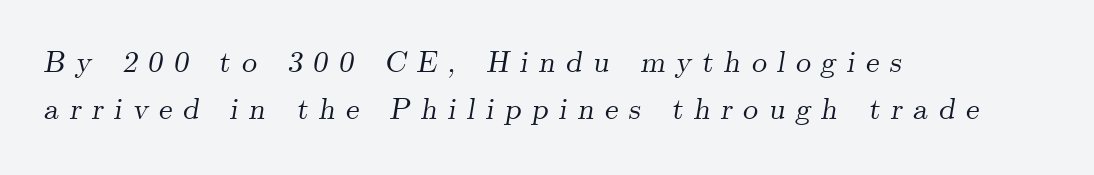
{"serif": "yes", "italic": "yes", "lean": "right", "slant_degrees": 9, "width": "normal", "stroke_contrast": "medium", "x_height": "small", "monospaced": "no", "underline": "no", "align": "left", "line_spacing": "normal", "line_spacing_ratio": 1.57, "letter_spacing": "wide", "letter_spacing_em": 0.35, "glyph_px": 30}
